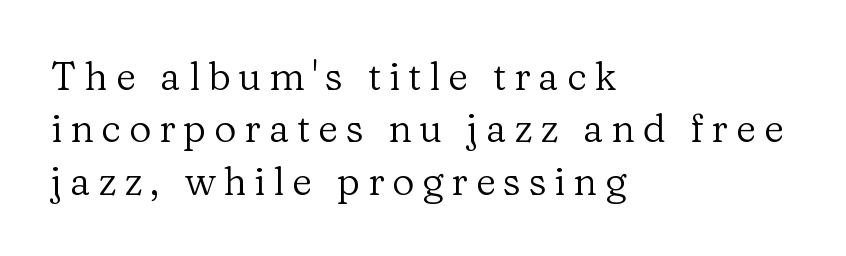
Q: Is the text bold? A: No.
Q: Is the text italic (slanted)? A: No, it is upright.
Q: Is the typeface a serif or a sans-serif typeface? A: Serif.
Q: Is the text underlined? A: No.
Q: How is the paragraph aligned? A: Left-aligned.
Q: Is the spacing between letters normal or unusually wide? A: Unusually wide.
Q: Is the spacing between lines tight, normal or loose? A: Normal.
Q: Width (condensed, normal, or wide)? A: Normal.
Q: Stroke contrast? A: Low.
Q: x-height? A: Medium.
Q: Monospaced? A: No.
